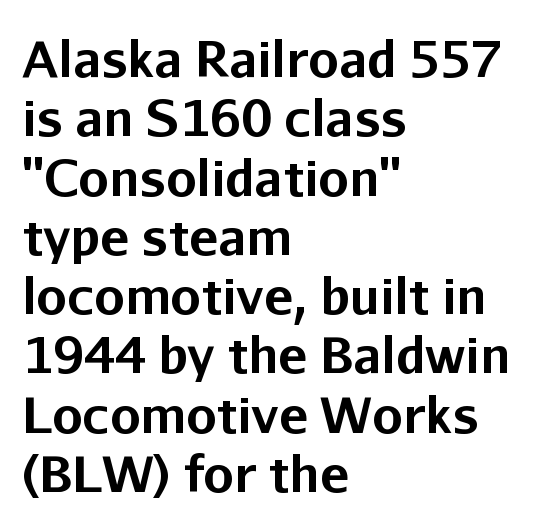
The image shows 49 px bold sans-serif type, upright; set left-aligned, line spacing 1.21x, normal letter spacing, not underlined; low stroke contrast and a medium x-height.
